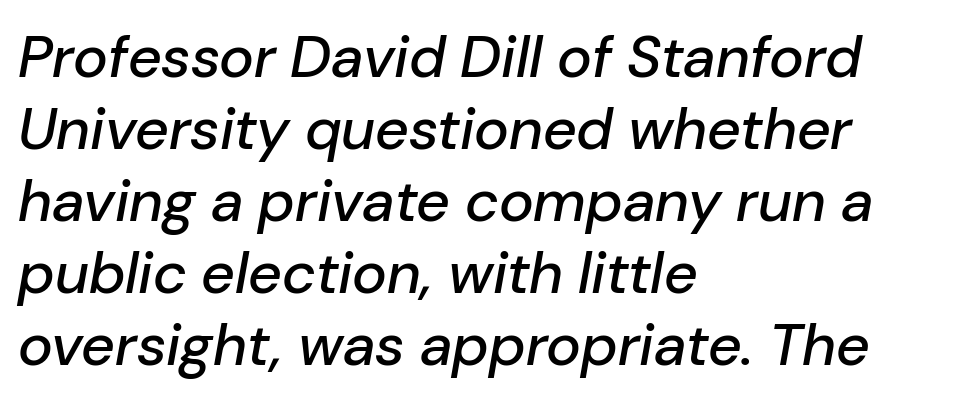
The image shows 59 px text type, italic (leaning right); set left-aligned, line spacing 1.22x, normal letter spacing, not underlined; low stroke contrast and a medium x-height.
